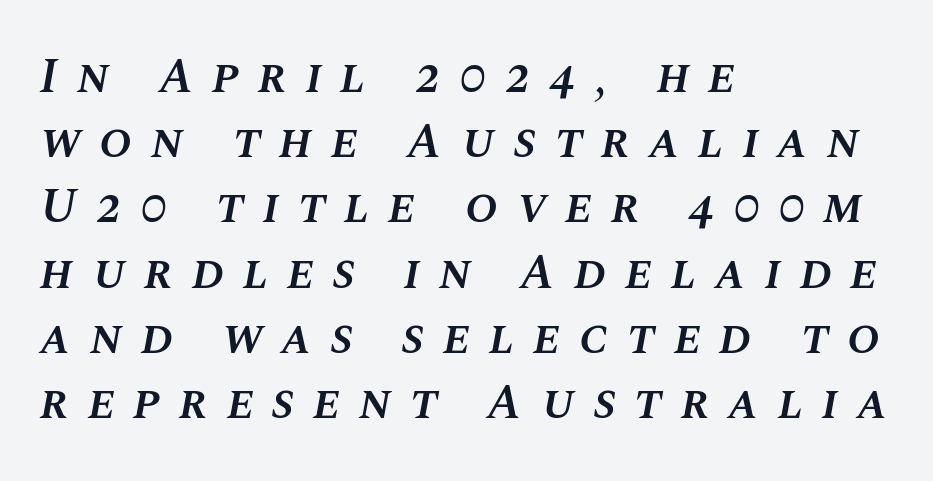
{"italic": "yes", "lean": "right", "slant_degrees": 10, "bold": "semi", "weight": "semibold", "width": "normal", "stroke_contrast": "medium", "x_height": "large", "monospaced": "no", "underline": "no", "align": "left", "line_spacing": "normal", "line_spacing_ratio": 1.33, "letter_spacing": "wide", "letter_spacing_em": 0.38, "glyph_px": 49}
